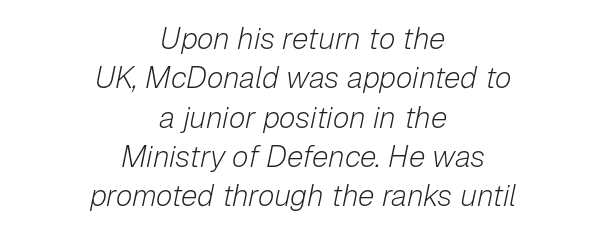
Q: Is the text bold? A: No.
Q: Is the text italic (slanted)? A: Yes, it leans right by about 12 degrees.
Q: Is the text underlined? A: No.
Q: How is the paragraph aligned? A: Centered.
Q: Is the spacing between letters normal or unusually wide? A: Normal.
Q: Is the spacing between lines tight, normal or loose? A: Normal.
Q: Width (condensed, normal, or wide)? A: Normal.
Q: Stroke contrast? A: Low.
Q: x-height? A: Medium.
Q: Monospaced? A: No.
